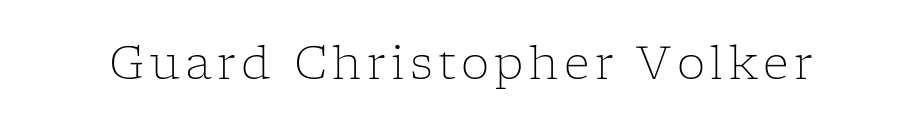
The image shows 45 px light serif type, upright; set not underlined; low stroke contrast and a medium x-height.
